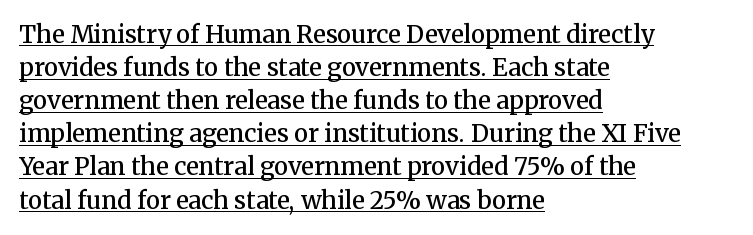
Q: Is the text bold? A: Semi-bold.
Q: Is the text italic (slanted)? A: No, it is upright.
Q: Is the text underlined? A: Yes.
Q: How is the paragraph aligned? A: Left-aligned.
Q: Is the spacing between letters normal or unusually wide? A: Normal.
Q: Is the spacing between lines tight, normal or loose? A: Normal.
